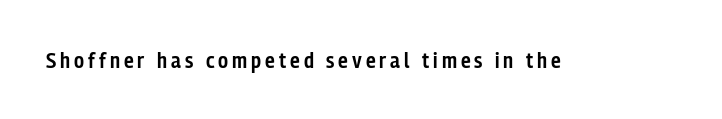
The image shows 22 px text type, upright; set not underlined.
